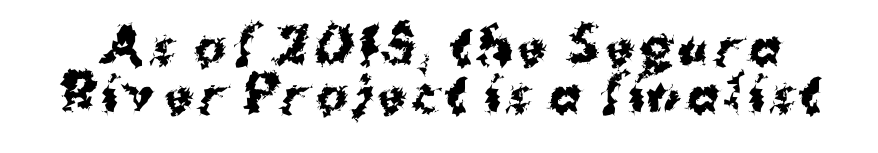
{"serif": "no", "bold": "yes", "weight": "bold", "width": "normal", "stroke_contrast": "medium", "x_height": "medium", "monospaced": "no", "underline": "no", "line_spacing": "tight", "line_spacing_ratio": 1.01, "glyph_px": 48}
